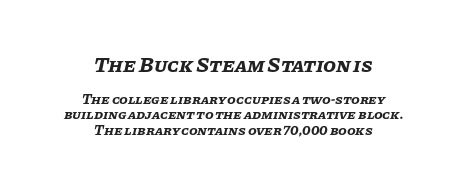
The image shows 21 px bold type, italic (leaning right); set centered, tight line spacing (1.1x), normal letter spacing, not underlined; the first (top) block is 1.5x larger.
